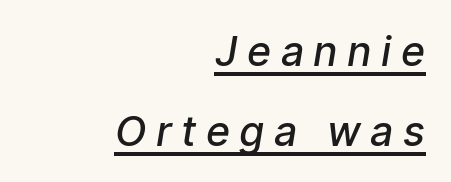
The image shows 41 px semibold sans-serif type; set right-aligned, loose line spacing (1.95x), unusually wide letter spacing (+0.23 em), underlined; low stroke contrast and a medium x-height.
